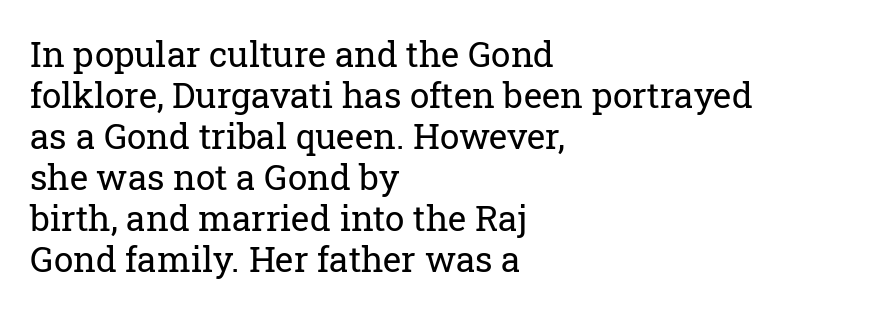
The image shows 35 px regular-weight serif type, upright; set left-aligned, line spacing 1.17x, normal letter spacing, not underlined; low stroke contrast and a medium x-height.
